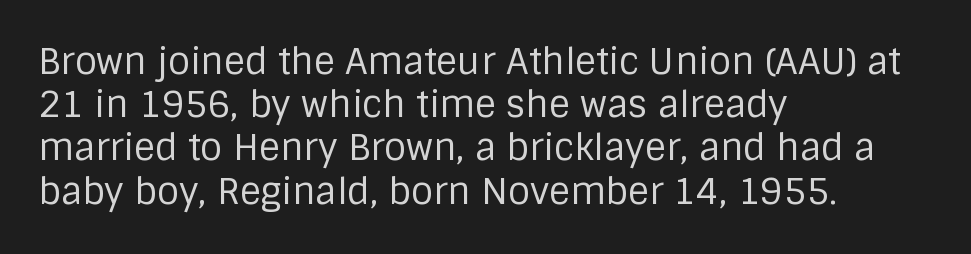
Q: Is the text bold? A: No.
Q: Is the text italic (slanted)? A: No, it is upright.
Q: Is the typeface a serif or a sans-serif typeface? A: Sans-serif.
Q: Is the text underlined? A: No.
Q: How is the paragraph aligned? A: Left-aligned.
Q: Is the spacing between letters normal or unusually wide? A: Normal.
Q: Width (condensed, normal, or wide)? A: Normal.
Q: Stroke contrast? A: Low.
Q: x-height? A: Large.
Q: Monospaced? A: No.
